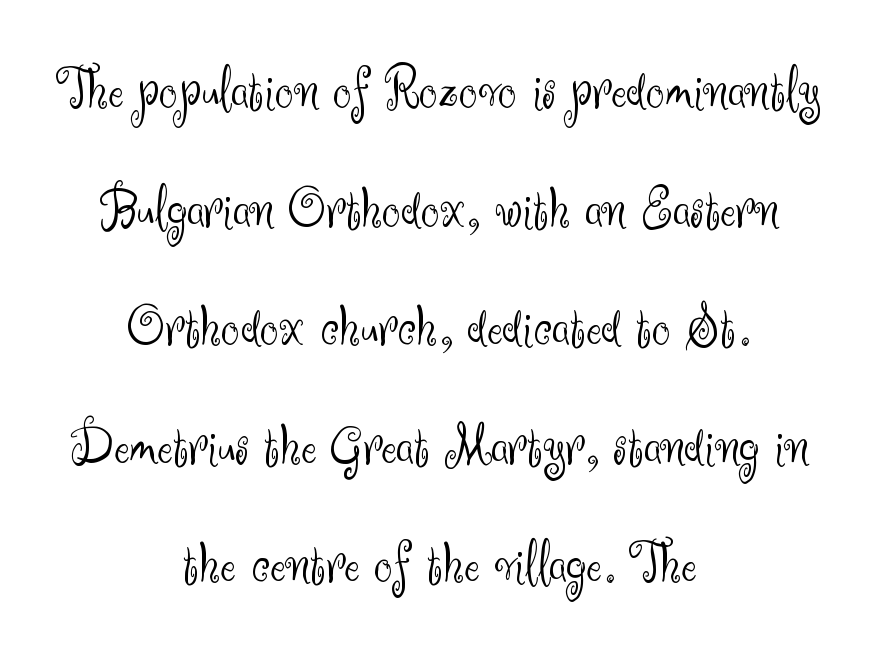
{"serif": "no", "italic": "no", "bold": "no", "weight": "light", "width": "normal", "stroke_contrast": "medium", "x_height": "small", "monospaced": "no", "underline": "no", "align": "center", "line_spacing": "loose", "line_spacing_ratio": 2.01, "letter_spacing": "normal", "letter_spacing_em": 0.0, "glyph_px": 59}
